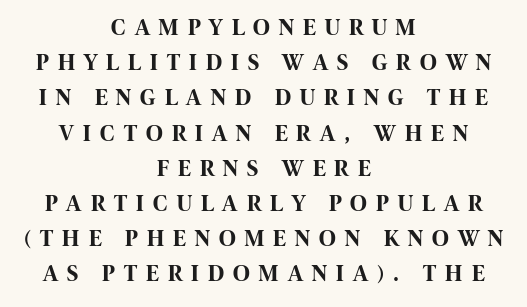
Baseline-to-baseline distance is the conventional proportion of letter height. Every row of glyphs is offset so its center matches the block's center. Vertical strokes here are truly vertical. Bold? Absolutely — the strokes are thick and heavy. Does extra space separate the letters? Yes, quite a lot of it.
